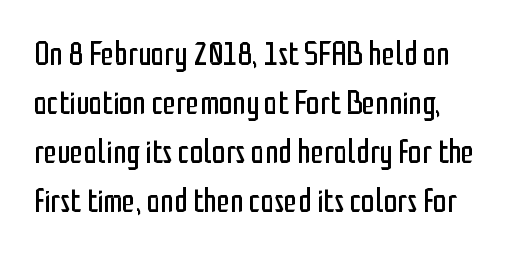
Classification — sans serif. This is the regular roman posture of the typeface. A light-to-regular cut is what we see here. These lines keep a tight, regular rhythm from letter to letter. Note the varied advance widths — an 'i' is clearly narrower than an 'm'.
